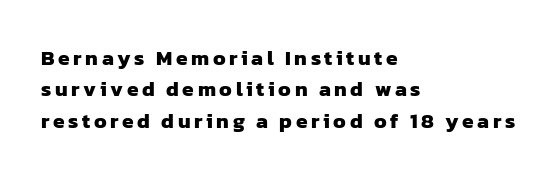
The image shows 21 px bold type; set left-aligned, normal line spacing (1.5x), not underlined.
